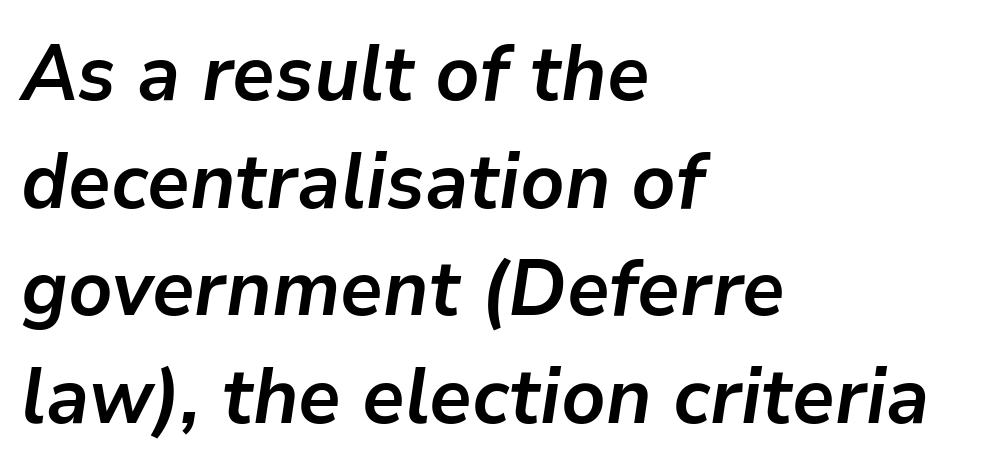
How are the letters spaced? Ordinarily, with no added tracking. Normally led — the rows are evenly, conventionally spaced. The specimen reads as italic at a glance. This sample has the flowing, uneven cadence of proportional lettering.
